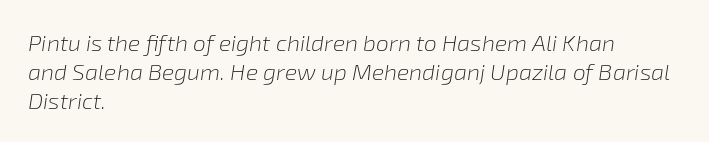
Q: Is the text bold? A: No.
Q: Is the text italic (slanted)? A: Yes, it leans right by about 8 degrees.
Q: Is the text underlined? A: No.
Q: How is the paragraph aligned? A: Left-aligned.
Q: Is the spacing between letters normal or unusually wide? A: Normal.
Q: Is the spacing between lines tight, normal or loose? A: Normal.
